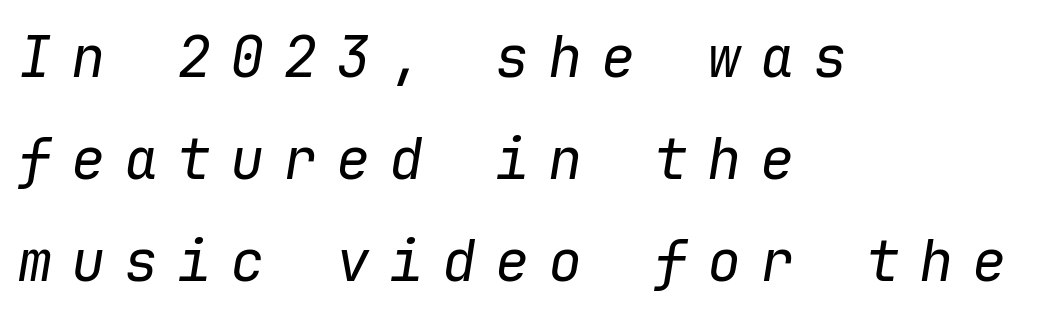
The image shows 57 px regular-weight type, italic (leaning right), monospaced; set left-aligned, line spacing 1.79x, unusually wide letter spacing (+0.33 em), not underlined; low stroke contrast and a medium x-height.
